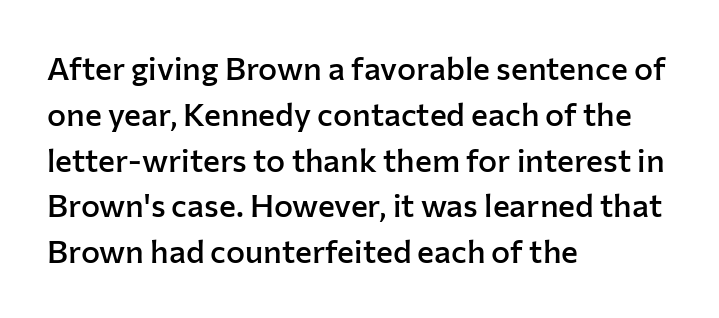
The image shows 32 px semibold sans-serif type, upright; set left-aligned, normal line spacing (1.43x), normal letter spacing, not underlined; low stroke contrast and a medium x-height.
